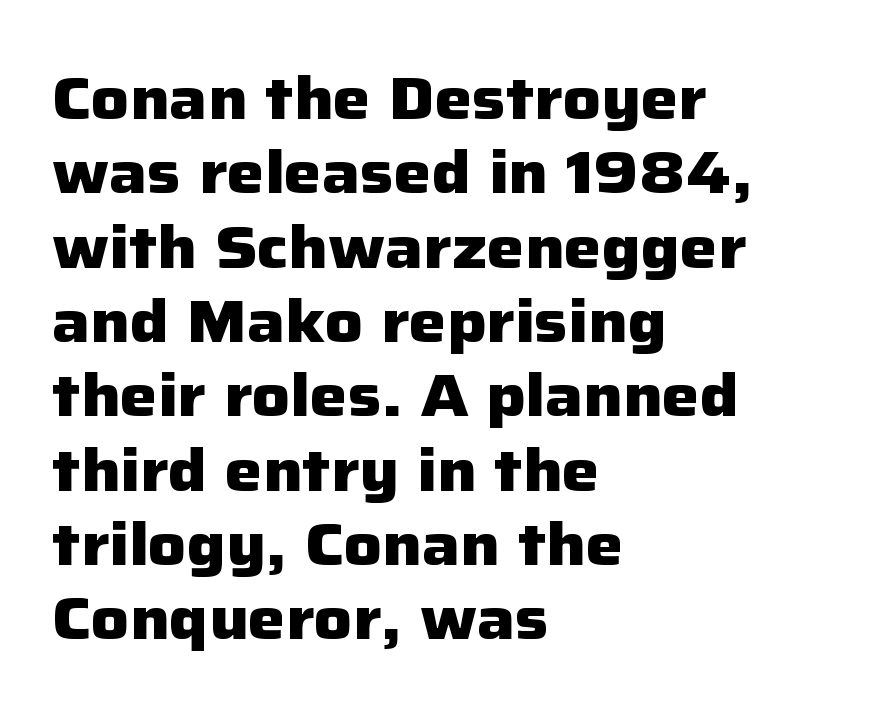
Q: Is the text bold? A: Yes.
Q: Is the text italic (slanted)? A: No, it is upright.
Q: Is the typeface a serif or a sans-serif typeface? A: Sans-serif.
Q: Is the text underlined? A: No.
Q: How is the paragraph aligned? A: Left-aligned.
Q: Is the spacing between letters normal or unusually wide? A: Normal.
Q: Is the spacing between lines tight, normal or loose? A: Normal.
Q: Width (condensed, normal, or wide)? A: Normal.
Q: Stroke contrast? A: Low.
Q: x-height? A: Medium.
Q: Monospaced? A: No.
